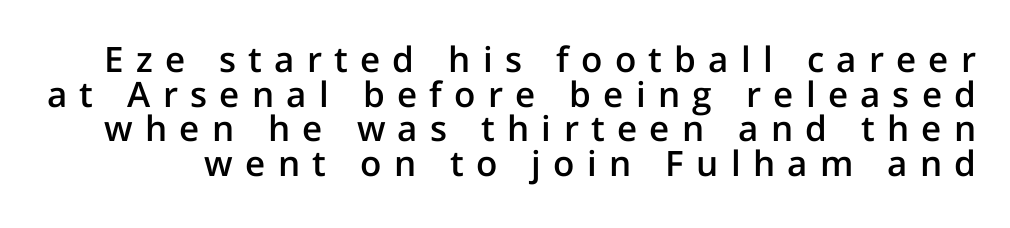
{"serif": "no", "italic": "no", "bold": "semi", "weight": "semibold", "width": "normal", "stroke_contrast": "low", "x_height": "medium", "monospaced": "no", "underline": "no", "line_spacing": "tight", "line_spacing_ratio": 0.99, "letter_spacing": "wide", "letter_spacing_em": 0.35, "glyph_px": 35}
